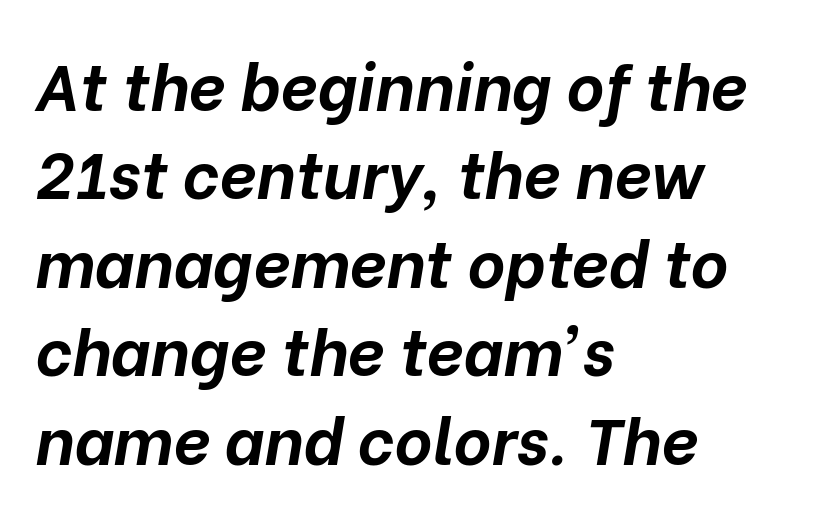
The image shows 65 px bold type, italic (leaning right); set left-aligned, normal line spacing (1.36x), normal letter spacing, not underlined; low stroke contrast and a medium x-height.
